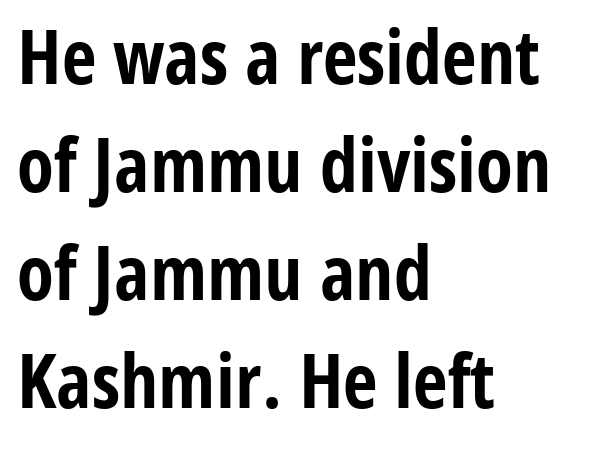
The image shows 76 px bold, condensed sans-serif type, upright; set left-aligned, normal line spacing (1.42x), normal letter spacing, not underlined; low stroke contrast and a medium x-height.
